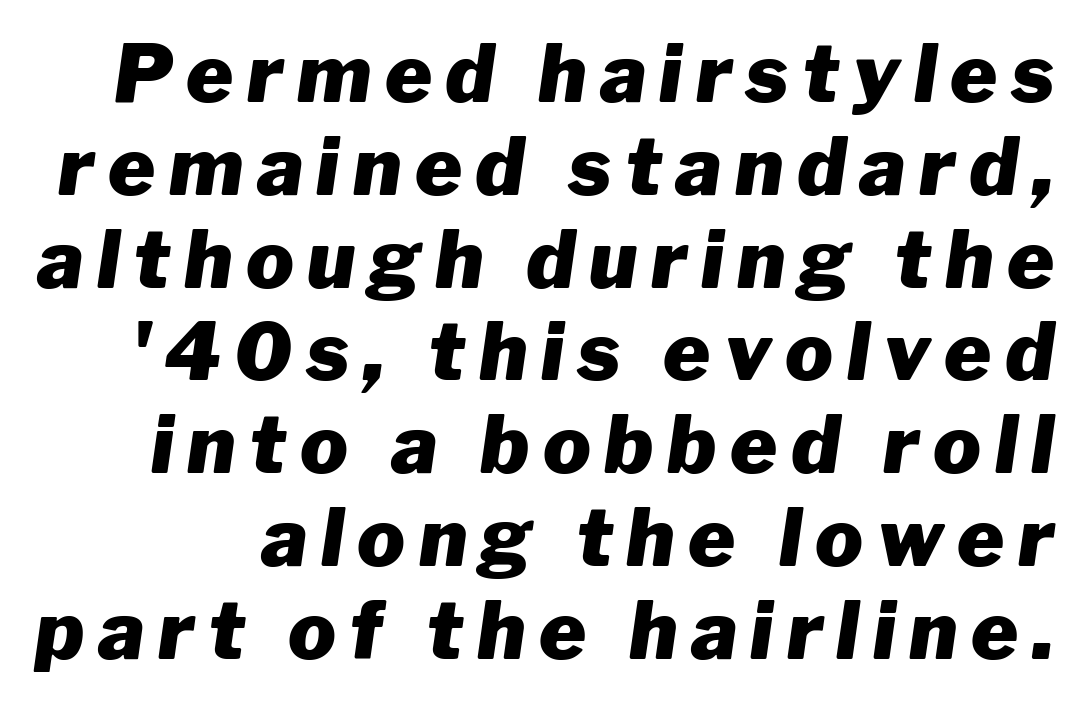
The image shows 80 px heavy type, italic (leaning right); set line spacing 1.16x, not underlined; low stroke contrast and a medium x-height.
